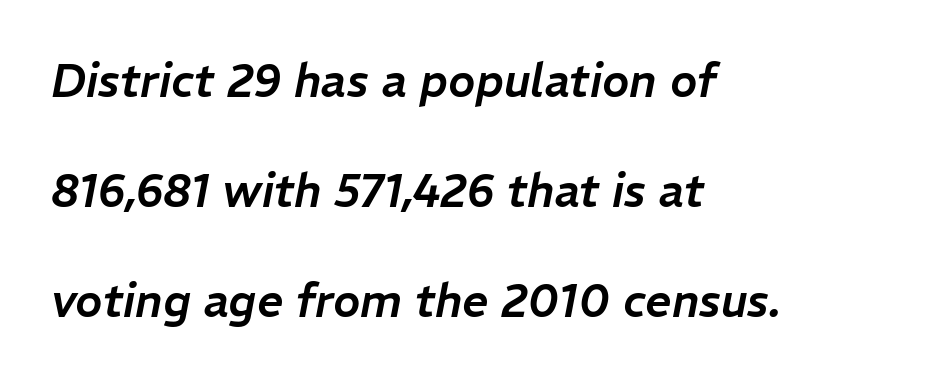
Q: Is the text italic (slanted)? A: Yes, it leans right by about 11 degrees.
Q: Is the text underlined? A: No.
Q: How is the paragraph aligned? A: Left-aligned.
Q: Is the spacing between letters normal or unusually wide? A: Normal.
Q: Is the spacing between lines tight, normal or loose? A: Loose.
Q: Width (condensed, normal, or wide)? A: Normal.
Q: Stroke contrast? A: Low.
Q: x-height? A: Medium.
Q: Monospaced? A: No.
